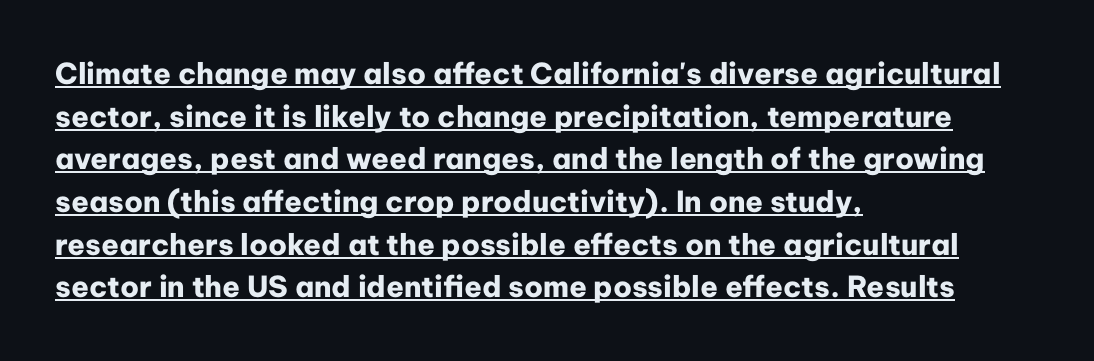
{"serif": "no", "italic": "no", "bold": "yes", "weight": "heavy", "width": "normal", "stroke_contrast": "low", "x_height": "medium", "monospaced": "no", "underline": "yes", "align": "left", "line_spacing": "normal", "line_spacing_ratio": 1.47, "letter_spacing": "normal", "letter_spacing_em": 0.0, "glyph_px": 29}
